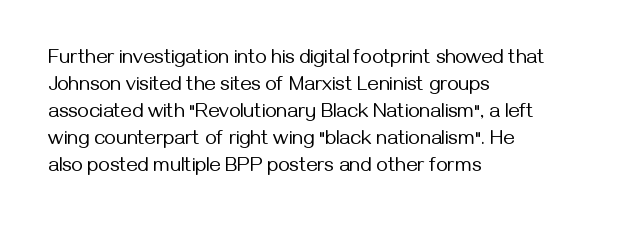
The image shows 20 px text type, upright; set left-aligned, normal line spacing (1.35x), normal letter spacing, not underlined.
